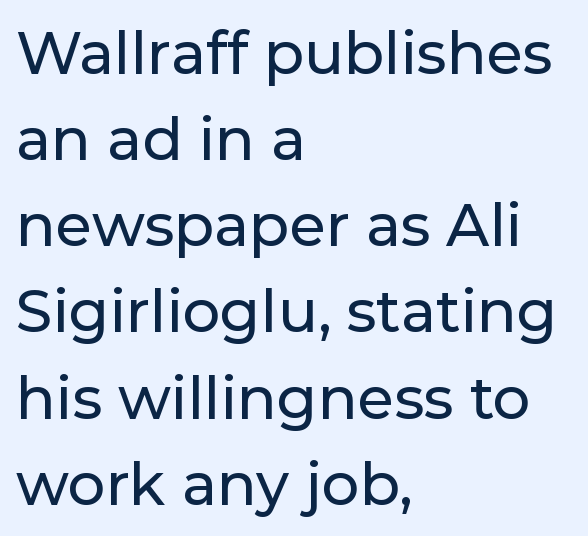
{"serif": "no", "italic": "no", "width": "normal", "stroke_contrast": "low", "x_height": "medium", "monospaced": "no", "underline": "no", "align": "left", "line_spacing": "normal", "line_spacing_ratio": 1.46, "letter_spacing": "normal", "letter_spacing_em": 0.0, "glyph_px": 59}
